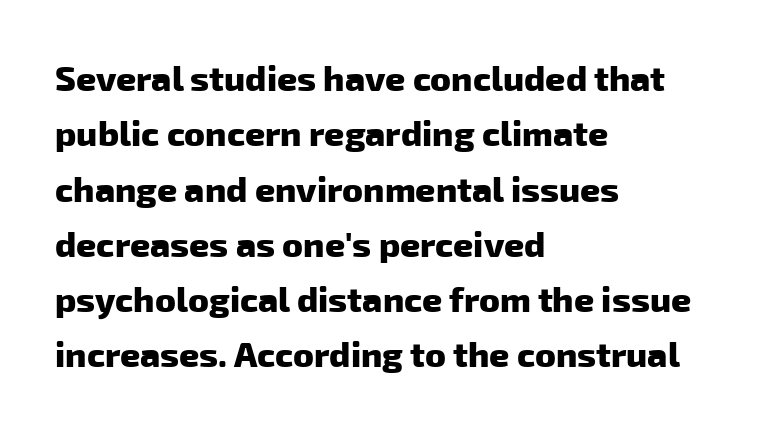
{"serif": "no", "bold": "yes", "weight": "heavy", "width": "normal", "stroke_contrast": "low", "x_height": "medium", "monospaced": "no", "underline": "no", "align": "left", "line_spacing": "normal", "line_spacing_ratio": 1.58, "letter_spacing": "normal", "letter_spacing_em": 0.0, "glyph_px": 35}
